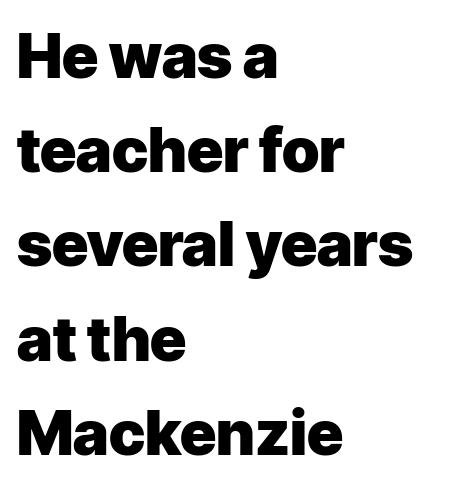
Q: Is the text bold? A: Yes.
Q: Is the text italic (slanted)? A: No, it is upright.
Q: Is the typeface a serif or a sans-serif typeface? A: Sans-serif.
Q: Is the text underlined? A: No.
Q: How is the paragraph aligned? A: Left-aligned.
Q: Is the spacing between letters normal or unusually wide? A: Normal.
Q: Is the spacing between lines tight, normal or loose? A: Normal.
Q: Width (condensed, normal, or wide)? A: Normal.
Q: Stroke contrast? A: Low.
Q: x-height? A: Medium.
Q: Monospaced? A: No.
